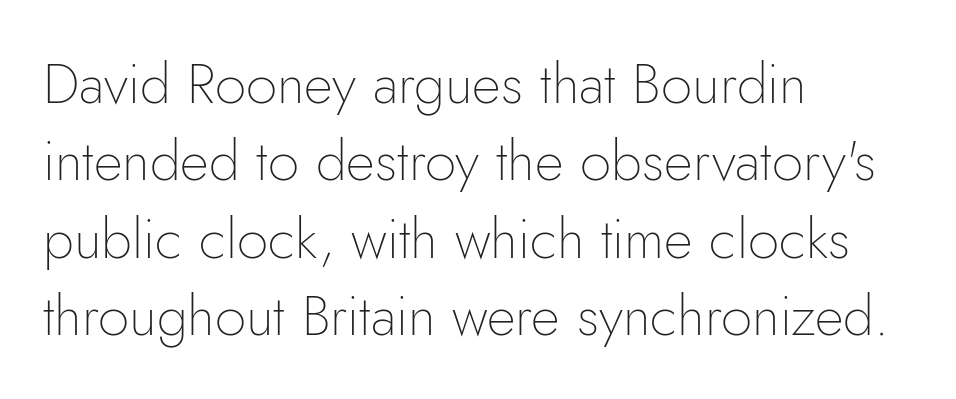
{"serif": "no", "italic": "no", "bold": "no", "weight": "thin", "width": "normal", "stroke_contrast": "low", "x_height": "small", "monospaced": "no", "underline": "no", "align": "left", "line_spacing": "normal", "line_spacing_ratio": 1.38, "letter_spacing": "normal", "letter_spacing_em": 0.0, "glyph_px": 56}
